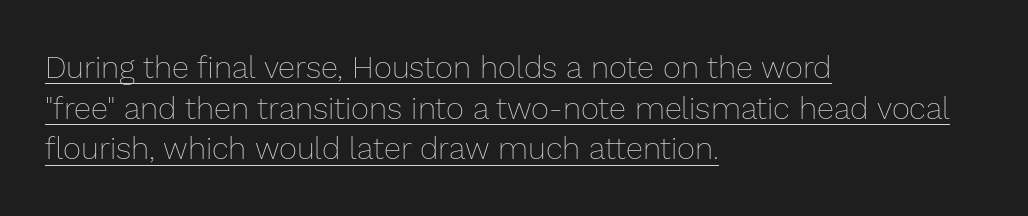
Q: Is the text bold? A: No.
Q: Is the text italic (slanted)? A: No, it is upright.
Q: Is the text underlined? A: Yes.
Q: How is the paragraph aligned? A: Left-aligned.
Q: Is the spacing between letters normal or unusually wide? A: Normal.
Q: Is the spacing between lines tight, normal or loose? A: Normal.
Q: Width (condensed, normal, or wide)? A: Normal.
Q: Stroke contrast? A: Low.
Q: x-height? A: Medium.
Q: Monospaced? A: No.
